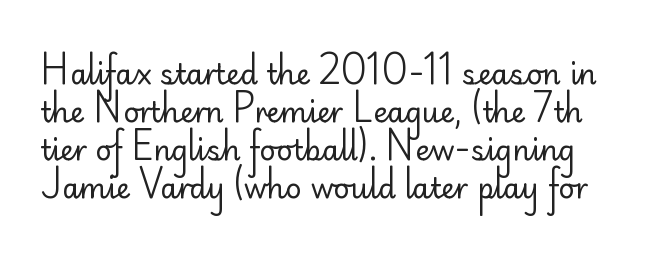
Q: Is the text bold? A: No.
Q: Is the text italic (slanted)? A: No, it is upright.
Q: Is the typeface a serif or a sans-serif typeface? A: Sans-serif.
Q: Is the text underlined? A: No.
Q: Is the spacing between letters normal or unusually wide? A: Normal.
Q: Is the spacing between lines tight, normal or loose? A: Normal.
Q: Width (condensed, normal, or wide)? A: Normal.
Q: Stroke contrast? A: Low.
Q: x-height? A: Small.
Q: Monospaced? A: No.
